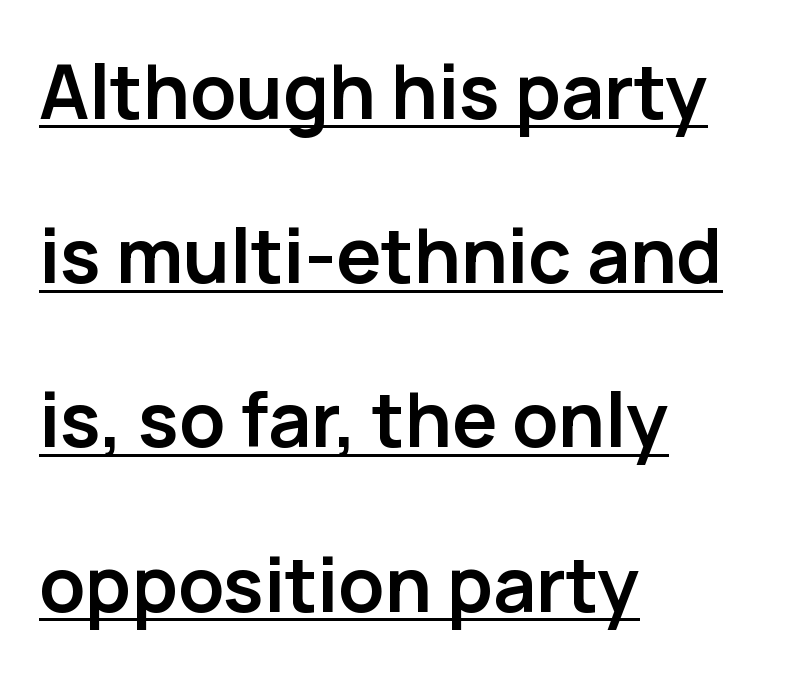
The image shows 75 px semibold sans-serif type, upright; set left-aligned, loose line spacing (2.19x), normal letter spacing, underlined; low stroke contrast and a medium x-height.
